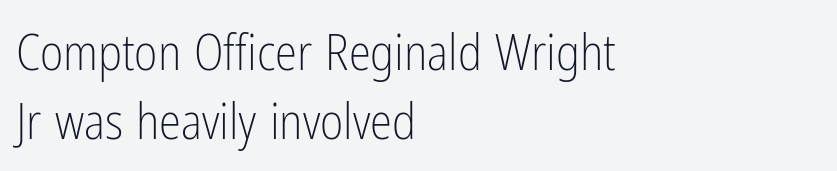
Q: Is the text bold? A: No.
Q: Is the text italic (slanted)? A: No, it is upright.
Q: Is the typeface a serif or a sans-serif typeface? A: Sans-serif.
Q: Is the text underlined? A: No.
Q: How is the paragraph aligned? A: Left-aligned.
Q: Is the spacing between letters normal or unusually wide? A: Normal.
Q: Is the spacing between lines tight, normal or loose? A: Normal.
Q: Width (condensed, normal, or wide)? A: Condensed.
Q: Stroke contrast? A: Low.
Q: x-height? A: Medium.
Q: Monospaced? A: No.
